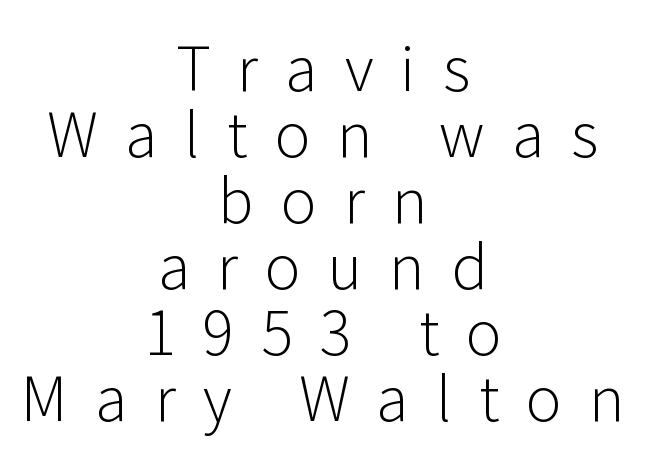
{"serif": "no", "italic": "no", "bold": "no", "weight": "light", "width": "normal", "stroke_contrast": "low", "x_height": "medium", "monospaced": "no", "underline": "no", "align": "center", "line_spacing": "tight", "line_spacing_ratio": 1.1, "letter_spacing": "wide", "letter_spacing_em": 0.45, "glyph_px": 60}
